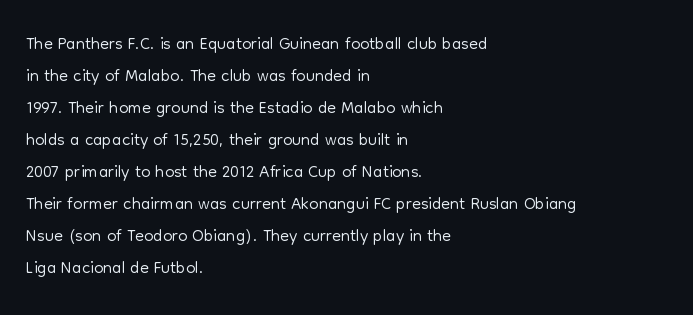
{"italic": "no", "bold": "no", "underline": "no", "align": "left", "line_spacing_ratio": 1.23, "letter_spacing": "normal", "letter_spacing_em": 0.0, "glyph_px": 26}
